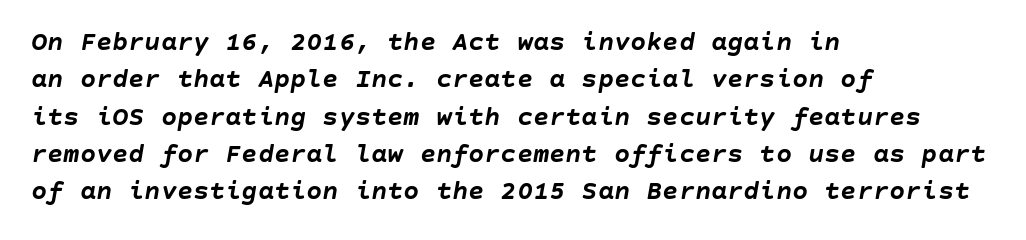
Each new line begins a customary step beneath the previous one. Short and long lines alike share a common starting point at left. Clear beneath every line of the passage. Tall strokes in this sample are angled rather than plumb.
